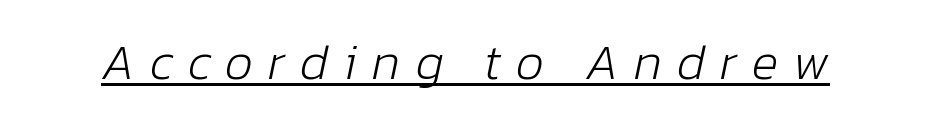
You could not count columns in this text — the font is proportionally spaced. Weight: in the light-to-regular range. Like a heading marked for emphasis, these lines bear an underscore. The line texture is sparse and dotted thanks to wide tracking. Italic? Definitely — the glyphs are oblique.
